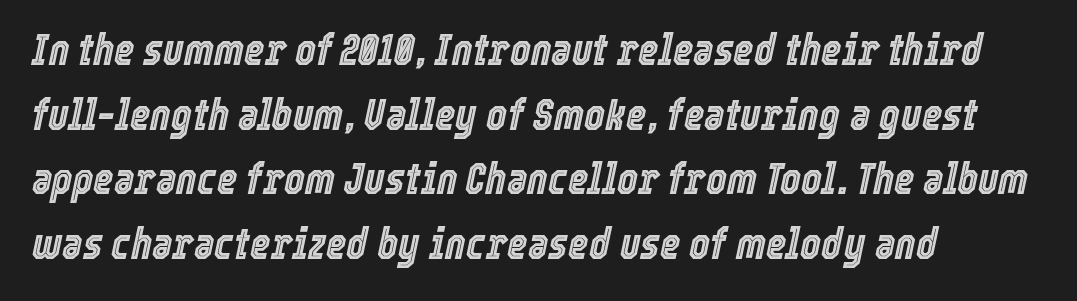
Does the lettering tilt? It does — this is italic. Glance below the letters and you will spot only blank space. Successive baselines arrive at the customary interval. A typesetter would call this proportional, since set widths differ per character.
